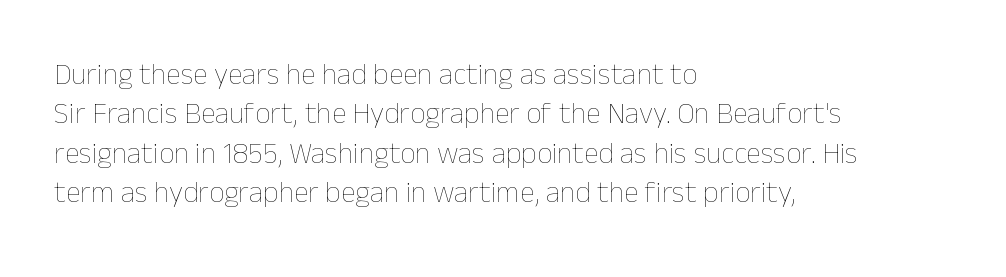
The image shows 30 px thin type, upright; set left-aligned, normal line spacing (1.31x), normal letter spacing, not underlined; low stroke contrast and a medium x-height.
